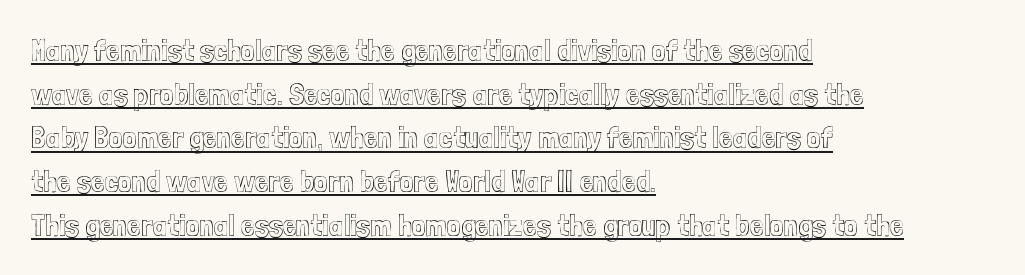
The image shows 31 px condensed type, upright; set left-aligned, normal line spacing (1.41x), normal letter spacing, underlined; a medium x-height.
